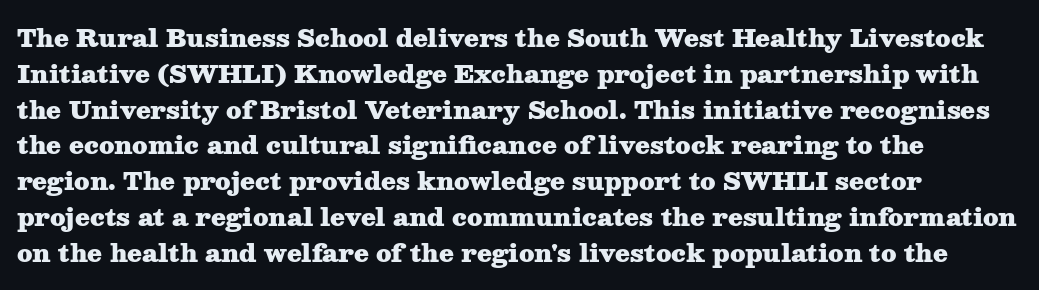
Q: Is the text bold? A: Yes.
Q: Is the text italic (slanted)? A: No, it is upright.
Q: Is the text underlined? A: No.
Q: Is the spacing between letters normal or unusually wide? A: Normal.
Q: Is the spacing between lines tight, normal or loose? A: Normal.
